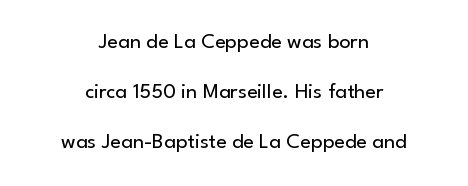
Underline: absent. In terms of posture, this sample is upright. This sample trades compactness for vertical openness between lines. The font is comparable to plain body text, perhaps lighter. Short and long lines alike share a common midpoint.
